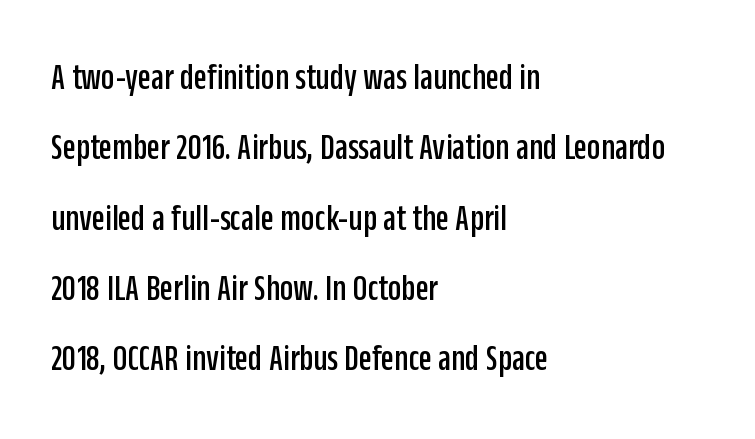
Look at the bottom of the vertical strokes: they stop flat, with no serifs. Quick note: underline off. Varying glyph widths throughout — classic text-font behaviour. Line beginnings align vertically; line endings do not. Standard letterfit; no display-style spreading of the glyphs. This sample uses an upright cut, with every glyph sitting square on the baseline.
